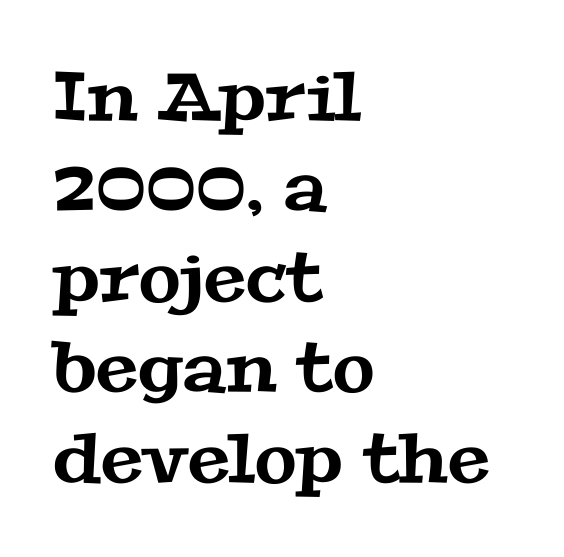
This sample uses plain, unmodified letter spacing. Note the varied advance widths — an 'i' is clearly narrower than an 'm'. Short and long lines alike share a common starting point at left. The area under the type is left untouched. Note: serifs present on the glyphs.
